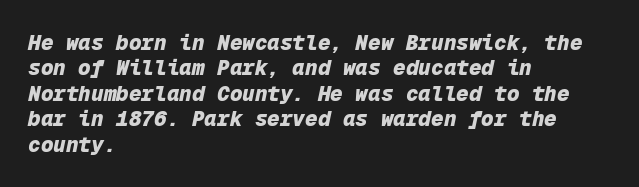
Casual observation: everything's shoved over to the left. Bare-footed words on every line. Emphasis-style slanted type is in use. Between one letter and the next there's only the usual sliver of space.
